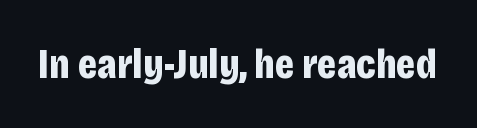
The image shows 43 px bold, condensed sans-serif type, upright; set normal letter spacing, not underlined; low stroke contrast and a large x-height.
